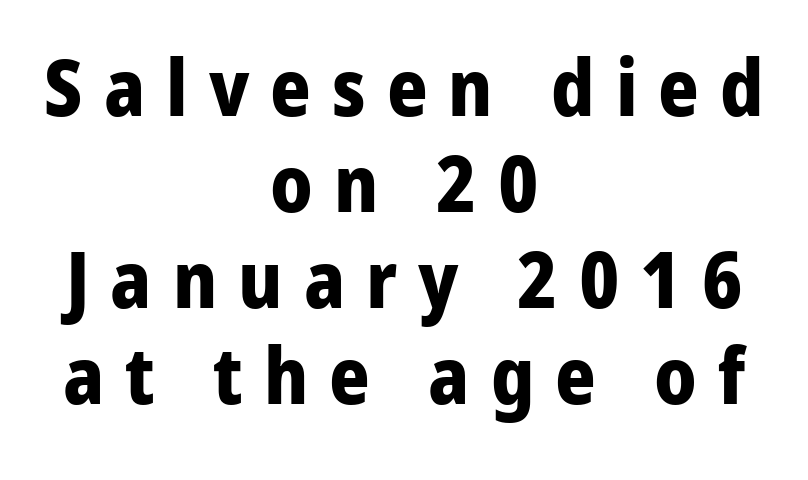
Q: Is the text bold? A: Yes.
Q: Is the text italic (slanted)? A: No, it is upright.
Q: Is the typeface a serif or a sans-serif typeface? A: Sans-serif.
Q: Is the text underlined? A: No.
Q: How is the paragraph aligned? A: Centered.
Q: Is the spacing between letters normal or unusually wide? A: Unusually wide.
Q: Width (condensed, normal, or wide)? A: Normal.
Q: Stroke contrast? A: Low.
Q: x-height? A: Medium.
Q: Monospaced? A: No.
